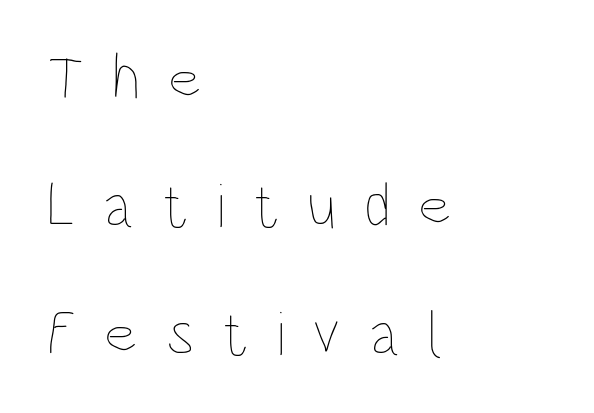
{"italic": "no", "bold": "no", "weight": "thin", "width": "condensed", "stroke_contrast": "low", "x_height": "large", "monospaced": "no", "underline": "no", "align": "left", "line_spacing": "loose", "line_spacing_ratio": 2.02, "letter_spacing": "wide", "letter_spacing_em": 0.44, "glyph_px": 63}
